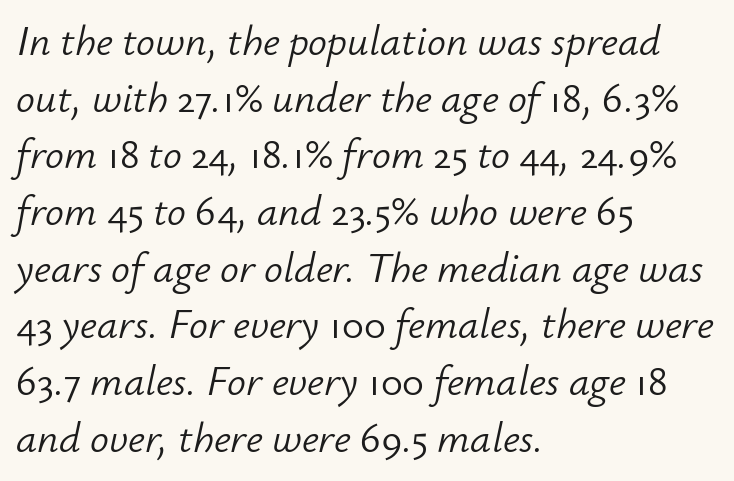
{"italic": "yes", "lean": "right", "slant_degrees": 12, "bold": "no", "weight": "light", "width": "normal", "stroke_contrast": "low", "x_height": "small", "monospaced": "no", "underline": "no", "align": "left", "line_spacing": "normal", "line_spacing_ratio": 1.35, "letter_spacing": "normal", "letter_spacing_em": 0.0, "glyph_px": 42}
